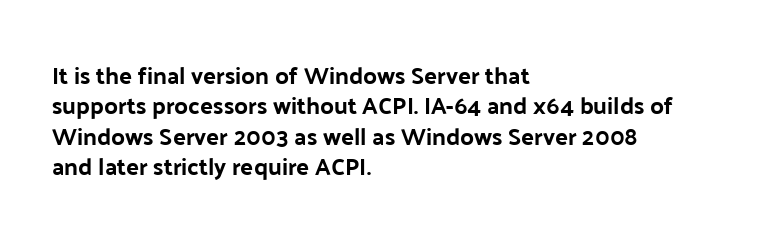
The image shows 24 px bold type, upright; set left-aligned, normal line spacing (1.27x), normal letter spacing, not underlined.
